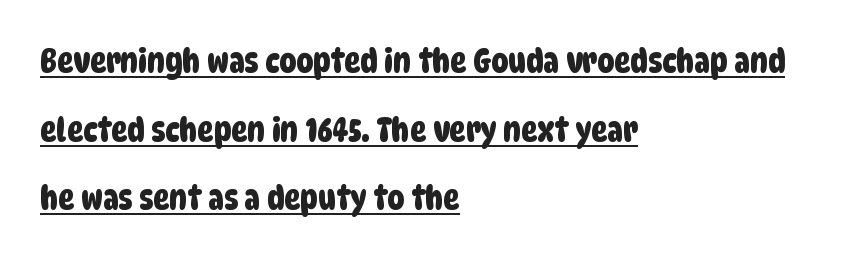
The image shows 34 px condensed sans-serif type; set left-aligned, loose line spacing (2.02x), normal letter spacing, underlined; low stroke contrast and a large x-height.
